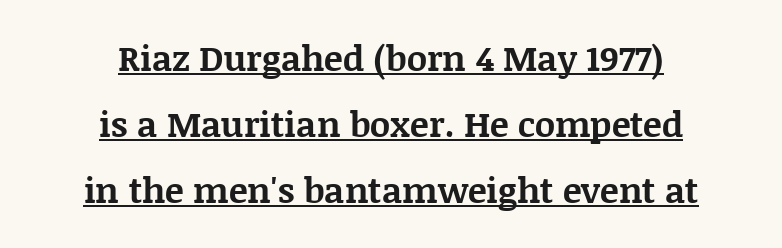
One-word summary of the alignment: center. These words are printed bold, with thick strokes throughout. Serifs: yes, visible at the terminals of the letterforms. A typesetter would mark this as roman, not italic. Here the glyphs are tracked normally, forming tight word shapes.
